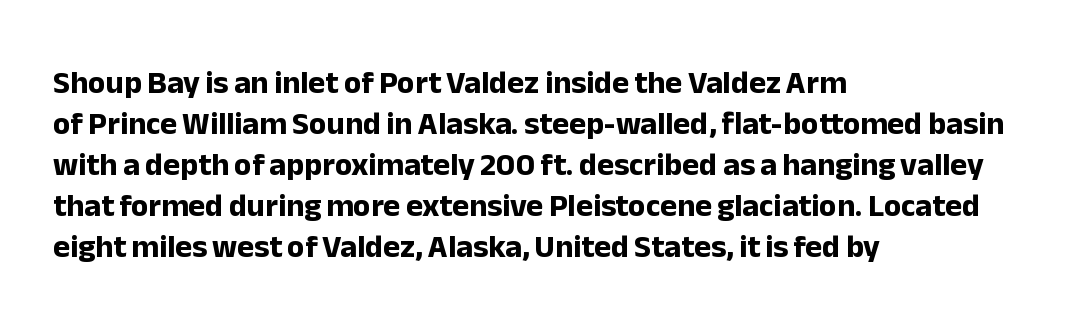
{"serif": "no", "italic": "no", "bold": "yes", "weight": "bold", "width": "normal", "stroke_contrast": "low", "x_height": "medium", "monospaced": "no", "underline": "no", "align": "left", "line_spacing": "normal", "line_spacing_ratio": 1.28, "letter_spacing": "normal", "letter_spacing_em": 0.0, "glyph_px": 32}
